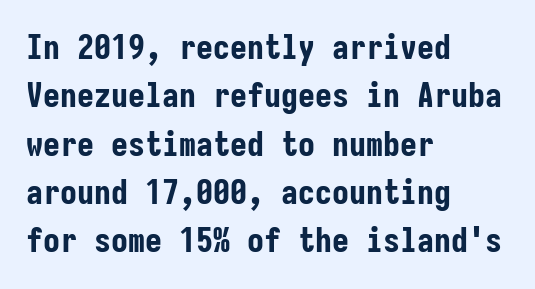
The image shows 34 px bold, condensed sans-serif type, upright, monospaced; set left-aligned, normal line spacing (1.42x), normal letter spacing, not underlined; low stroke contrast and a medium x-height.
